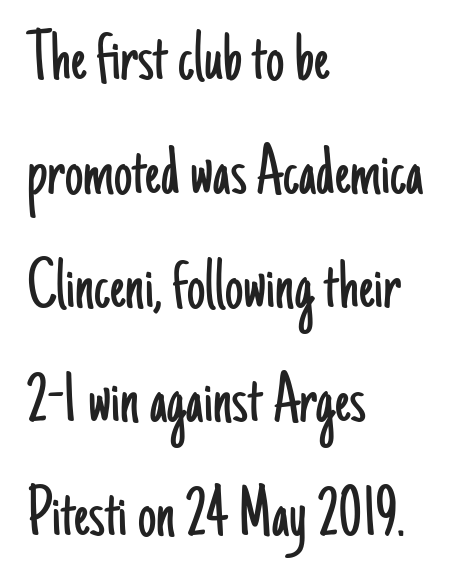
Q: Is the text bold? A: No.
Q: Is the text italic (slanted)? A: No, it is upright.
Q: Is the typeface a serif or a sans-serif typeface? A: Sans-serif.
Q: Is the text underlined? A: No.
Q: How is the paragraph aligned? A: Left-aligned.
Q: Is the spacing between letters normal or unusually wide? A: Normal.
Q: Is the spacing between lines tight, normal or loose? A: Normal.
Q: Width (condensed, normal, or wide)? A: Condensed.
Q: Stroke contrast? A: Low.
Q: x-height? A: Small.
Q: Monospaced? A: No.
